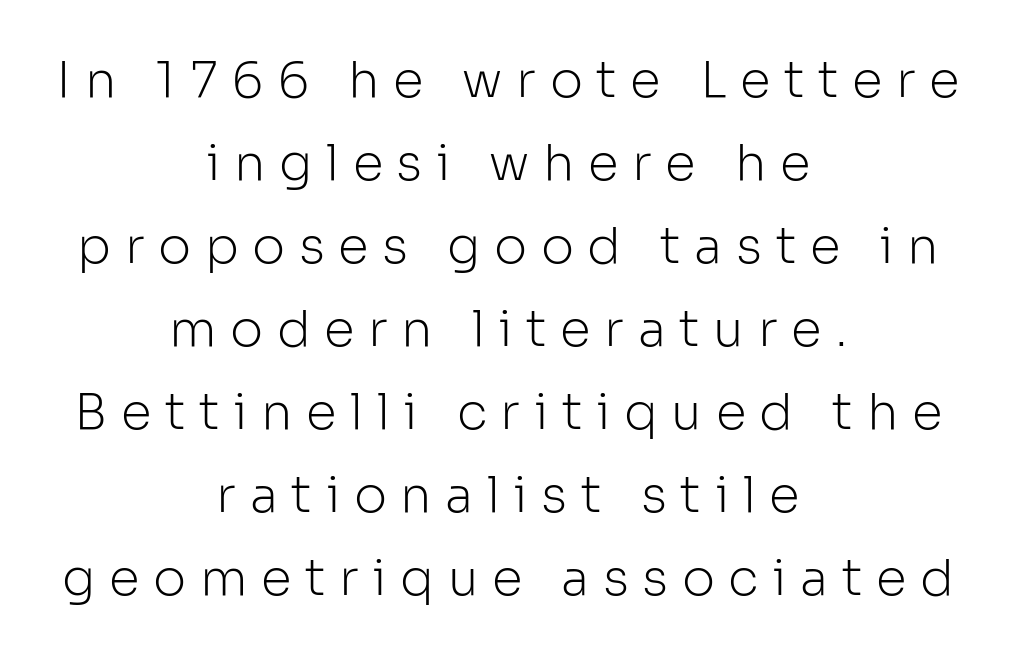
Letterform terminals end flat and unadorned throughout the passage. Short note: letters widely spaced. These lines are centered, leaving both edges ragged. Quick note: not italic, upright.
